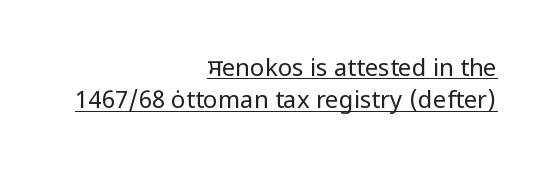
The image shows 24 px text type, upright; set right-aligned, normal line spacing (1.35x), normal letter spacing, underlined.
